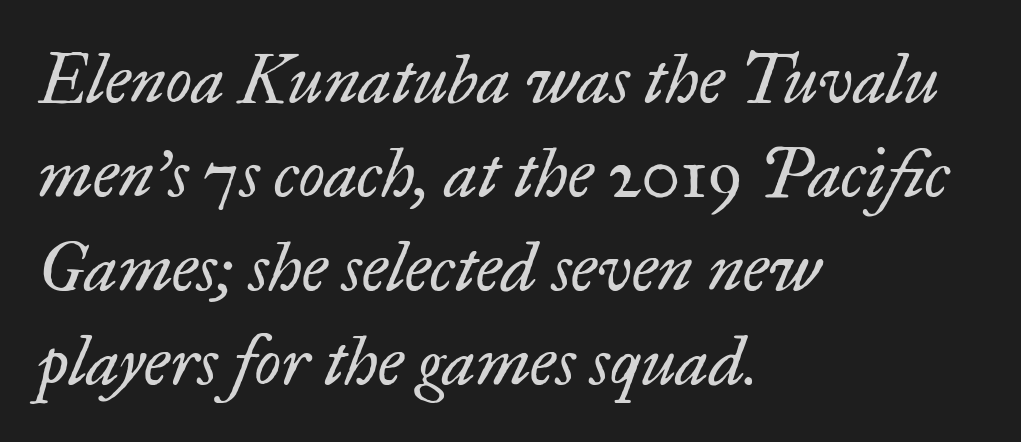
Q: Is the text bold? A: No.
Q: Is the text italic (slanted)? A: Yes, it leans right by about 17 degrees.
Q: Is the typeface a serif or a sans-serif typeface? A: Serif.
Q: Is the text underlined? A: No.
Q: How is the paragraph aligned? A: Left-aligned.
Q: Is the spacing between letters normal or unusually wide? A: Normal.
Q: Is the spacing between lines tight, normal or loose? A: Normal.
Q: Width (condensed, normal, or wide)? A: Normal.
Q: Stroke contrast? A: Low.
Q: x-height? A: Small.
Q: Monospaced? A: No.
